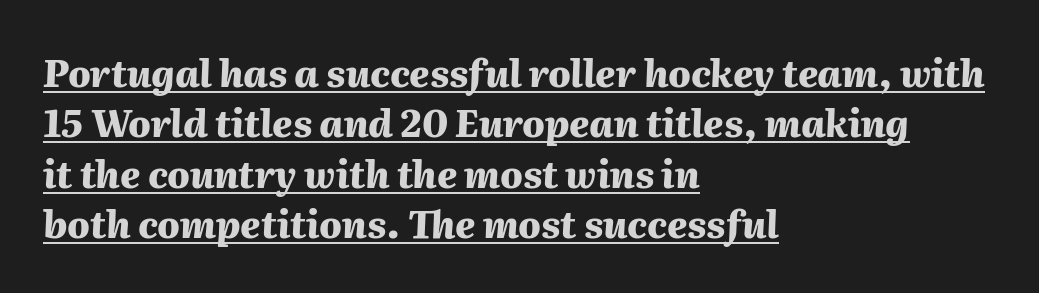
The image shows 37 px heavy type, italic (leaning right); set left-aligned, normal line spacing (1.36x), normal letter spacing, underlined; medium stroke contrast and a medium x-height.
